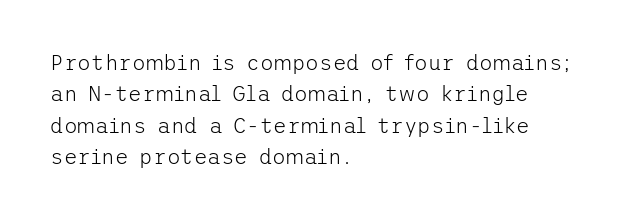
Q: Is the text bold? A: No.
Q: Is the text italic (slanted)? A: No, it is upright.
Q: Is the text underlined? A: No.
Q: How is the paragraph aligned? A: Left-aligned.
Q: Is the spacing between letters normal or unusually wide? A: Normal.
Q: Is the spacing between lines tight, normal or loose? A: Normal.
